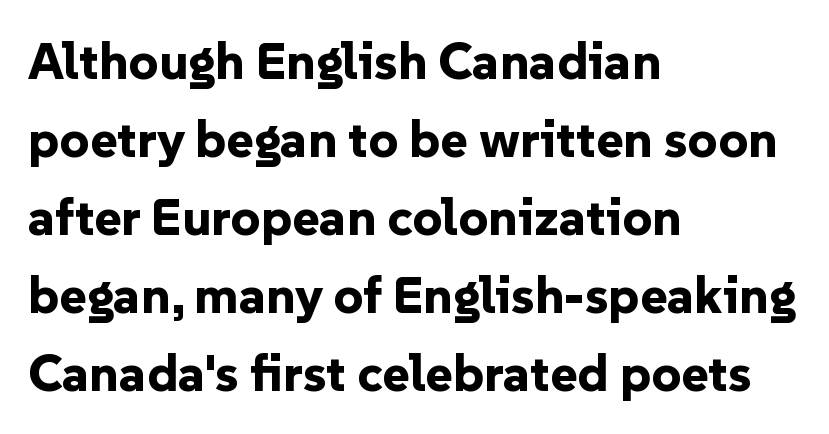
Q: Is the text bold? A: Yes.
Q: Is the text italic (slanted)? A: No, it is upright.
Q: Is the typeface a serif or a sans-serif typeface? A: Sans-serif.
Q: Is the text underlined? A: No.
Q: How is the paragraph aligned? A: Left-aligned.
Q: Is the spacing between letters normal or unusually wide? A: Normal.
Q: Is the spacing between lines tight, normal or loose? A: Normal.
Q: Width (condensed, normal, or wide)? A: Normal.
Q: Stroke contrast? A: Low.
Q: x-height? A: Medium.
Q: Monospaced? A: No.
